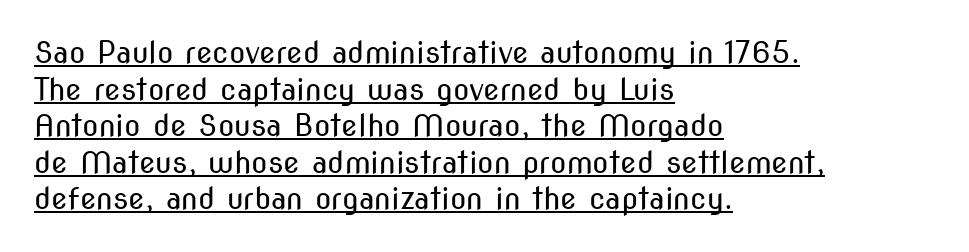
The image shows 30 px regular-weight, condensed sans-serif type, upright; set left-aligned, line spacing 1.22x, normal letter spacing, underlined; medium stroke contrast and a medium x-height.
